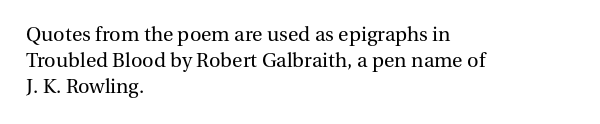
The image shows 20 px text type, upright; set left-aligned, normal line spacing (1.29x), normal letter spacing, not underlined.
